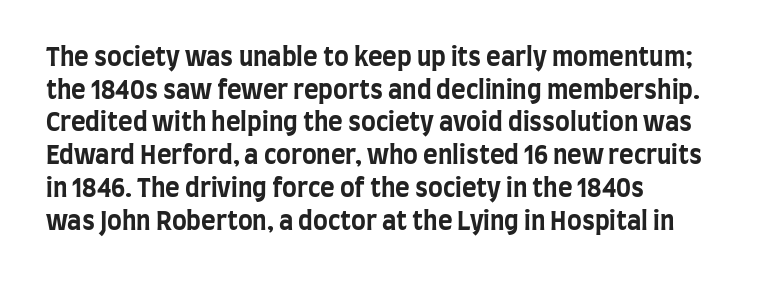
The image shows 25 px bold type, upright; set left-aligned, normal line spacing (1.31x), normal letter spacing, not underlined.
